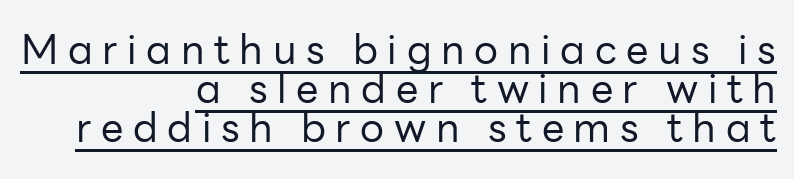
Q: Is the text bold? A: No.
Q: Is the text italic (slanted)? A: No, it is upright.
Q: Is the typeface a serif or a sans-serif typeface? A: Sans-serif.
Q: Is the text underlined? A: Yes.
Q: How is the paragraph aligned? A: Right-aligned.
Q: Is the spacing between letters normal or unusually wide? A: Unusually wide.
Q: Is the spacing between lines tight, normal or loose? A: Tight.
Q: Width (condensed, normal, or wide)? A: Normal.
Q: Stroke contrast? A: Low.
Q: x-height? A: Medium.
Q: Monospaced? A: No.
